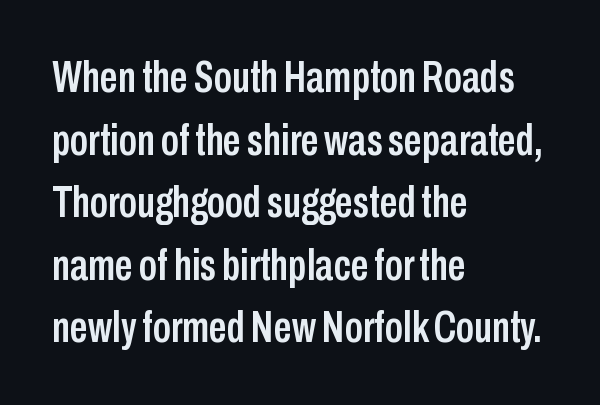
The image shows 45 px condensed sans-serif type, upright; set left-aligned, normal line spacing (1.39x), normal letter spacing, not underlined; low stroke contrast and a medium x-height.
